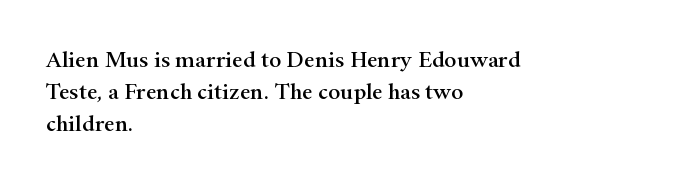
The image shows 23 px text type, upright; set left-aligned, normal line spacing (1.39x), normal letter spacing, not underlined.
